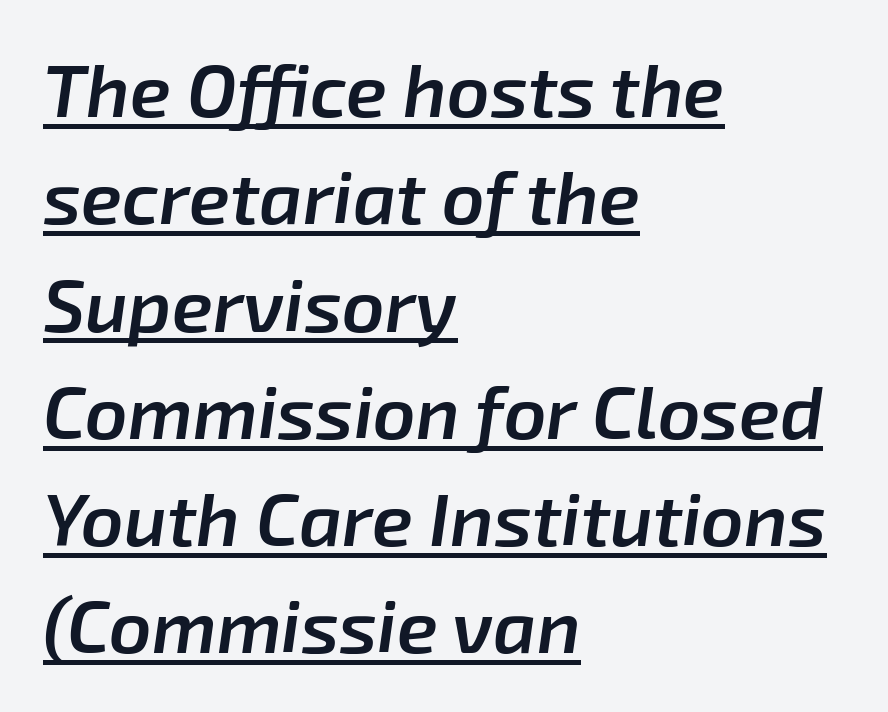
The image shows 74 px semibold type, italic (leaning right); set left-aligned, normal line spacing (1.45x), normal letter spacing, underlined; low stroke contrast and a medium x-height.
